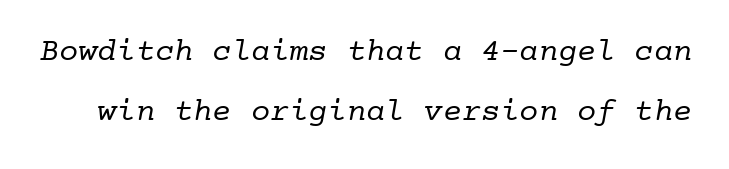
Serif or sans? Serif — the stroke terminals have little feet. Here the glyphs are tracked normally, forming tight word shapes. These lines are rendered in a fixed-pitch font. Type without underlining. The face looks like a standard text weight, possibly lighter.
